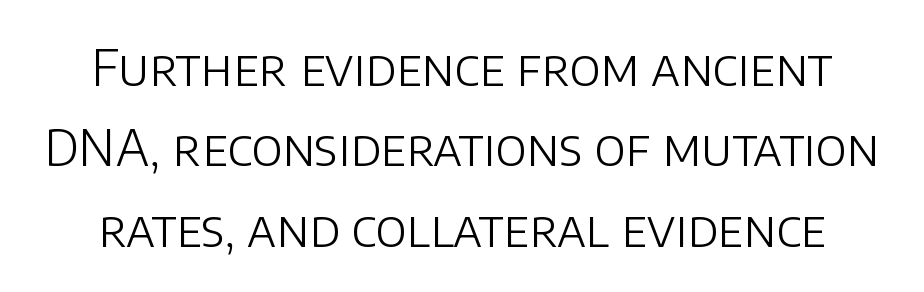
Q: Is the text bold? A: No.
Q: Is the text italic (slanted)? A: No, it is upright.
Q: Is the typeface a serif or a sans-serif typeface? A: Sans-serif.
Q: Is the text underlined? A: No.
Q: Is the spacing between letters normal or unusually wide? A: Normal.
Q: Is the spacing between lines tight, normal or loose? A: Normal.
Q: Width (condensed, normal, or wide)? A: Normal.
Q: Stroke contrast? A: Low.
Q: x-height? A: Large.
Q: Monospaced? A: No.
